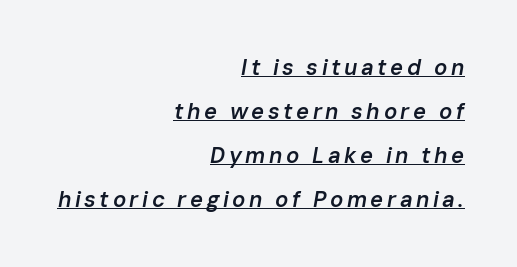
The image shows 22 px text type, italic (leaning right); set right-aligned, loose line spacing (2.0x), underlined.
